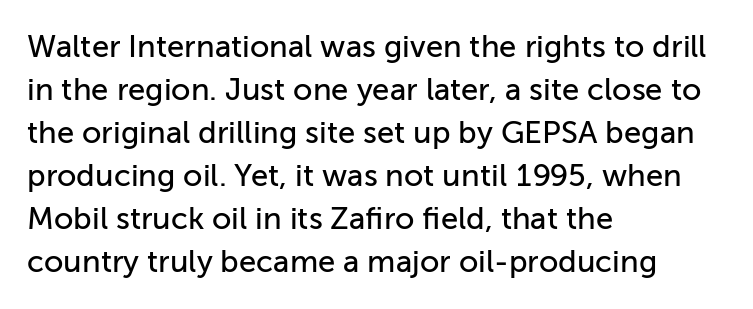
{"serif": "no", "italic": "no", "width": "normal", "stroke_contrast": "low", "x_height": "medium", "monospaced": "no", "underline": "no", "align": "left", "line_spacing": "normal", "line_spacing_ratio": 1.39, "letter_spacing": "normal", "letter_spacing_em": 0.0, "glyph_px": 31}
